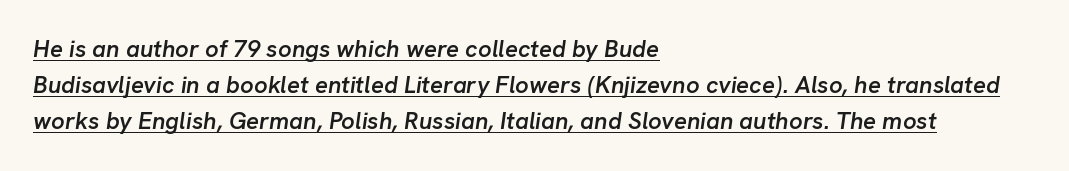
{"italic": "yes", "lean": "right", "slant_degrees": 8, "bold": "semi", "underline": "yes", "align": "left", "line_spacing": "normal", "line_spacing_ratio": 1.51, "letter_spacing": "normal", "letter_spacing_em": 0.0, "glyph_px": 24}
